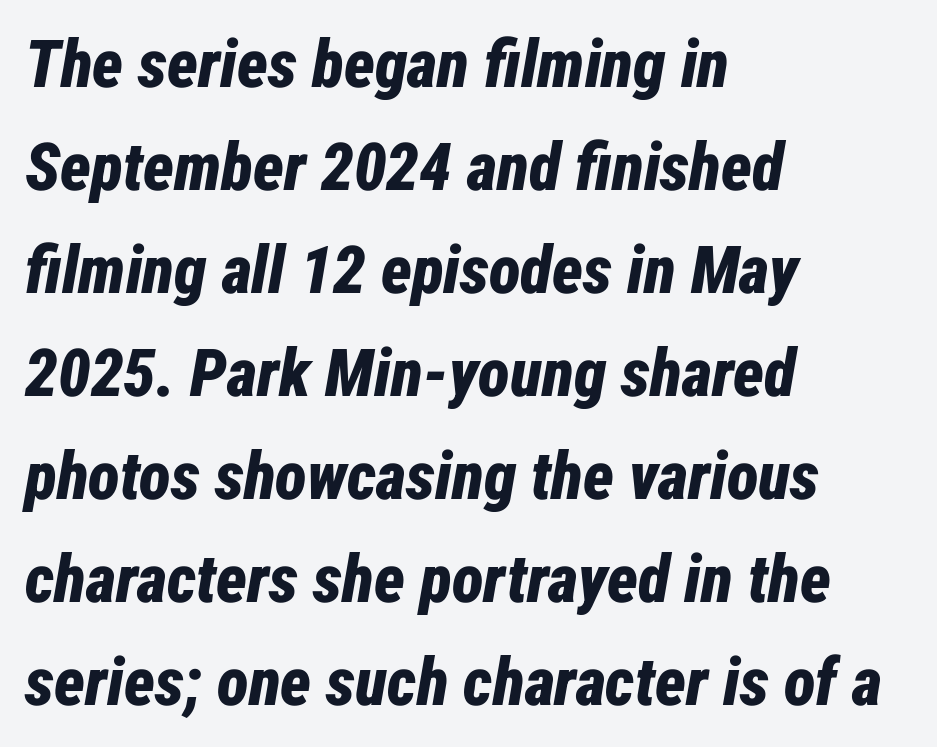
Q: Is the text bold? A: Yes.
Q: Is the text italic (slanted)? A: Yes, it leans right by about 12 degrees.
Q: Is the text underlined? A: No.
Q: How is the paragraph aligned? A: Left-aligned.
Q: Is the spacing between letters normal or unusually wide? A: Normal.
Q: Is the spacing between lines tight, normal or loose? A: Normal.
Q: Width (condensed, normal, or wide)? A: Condensed.
Q: Stroke contrast? A: Low.
Q: x-height? A: Medium.
Q: Monospaced? A: No.
